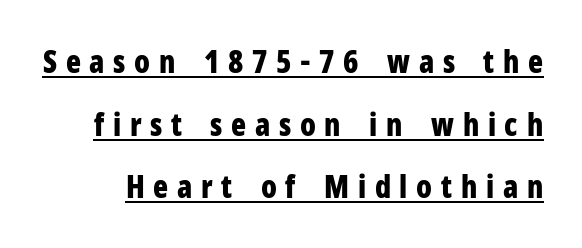
Q: Is the text bold? A: Yes.
Q: Is the text italic (slanted)? A: No, it is upright.
Q: Is the typeface a serif or a sans-serif typeface? A: Sans-serif.
Q: Is the text underlined? A: Yes.
Q: Is the spacing between letters normal or unusually wide? A: Unusually wide.
Q: Is the spacing between lines tight, normal or loose? A: Loose.
Q: Width (condensed, normal, or wide)? A: Condensed.
Q: Stroke contrast? A: Low.
Q: x-height? A: Medium.
Q: Monospaced? A: No.
